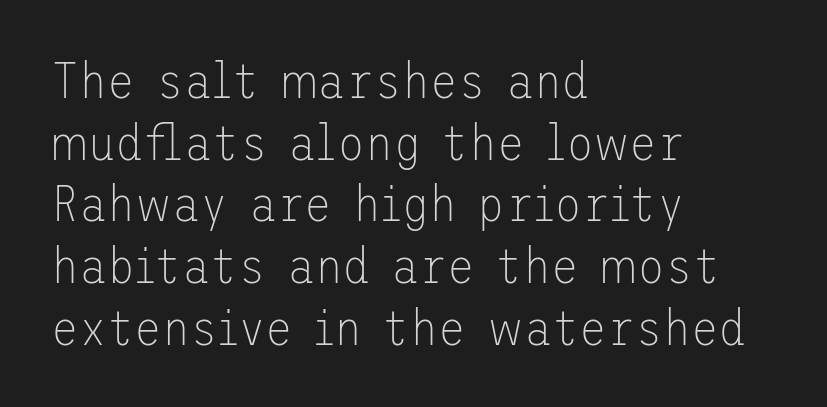
Summary of weight: not heavy and not bold. Check under the words: just untouched page. Quick note: not italic, upright. The rendering shows plain stroke endings on the letterforms — a sans-serif design. These lines stack with their left ends in a neat column.
